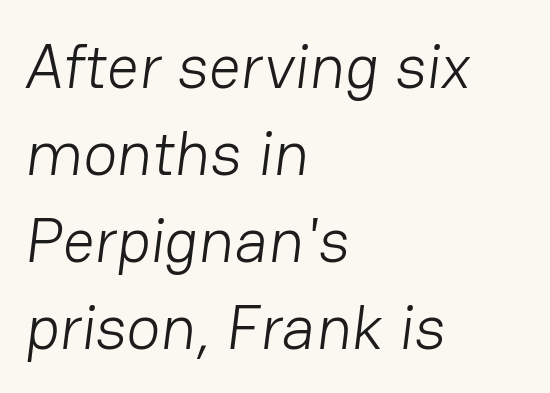
Q: Is the text bold? A: No.
Q: Is the typeface a serif or a sans-serif typeface? A: Sans-serif.
Q: Is the text underlined? A: No.
Q: How is the paragraph aligned? A: Left-aligned.
Q: Is the spacing between letters normal or unusually wide? A: Normal.
Q: Is the spacing between lines tight, normal or loose? A: Normal.
Q: Width (condensed, normal, or wide)? A: Normal.
Q: Stroke contrast? A: Low.
Q: x-height? A: Medium.
Q: Monospaced? A: No.
